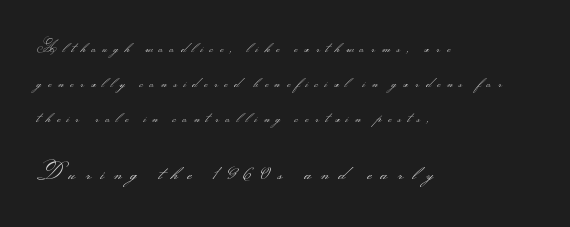
Q: Is the text bold? A: No.
Q: Is the text italic (slanted)? A: Yes.
Q: Is the text underlined? A: No.
Q: How is the paragraph aligned? A: Left-aligned.
Q: Is the spacing between letters normal or unusually wide? A: Unusually wide.
Q: Is the spacing between lines tight, normal or loose? A: Loose.
Q: Which block of text is set in a larger size, the first (top) or the second (bottom)? A: The second (bottom) one.
